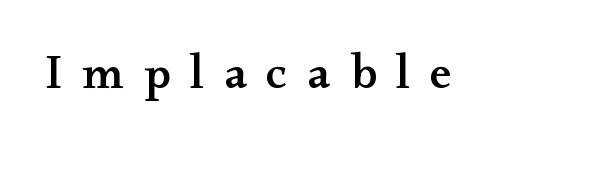
The image shows 49 px wide serif type, upright; set unusually wide letter spacing (+0.4 em), not underlined; medium stroke contrast and a small x-height.
